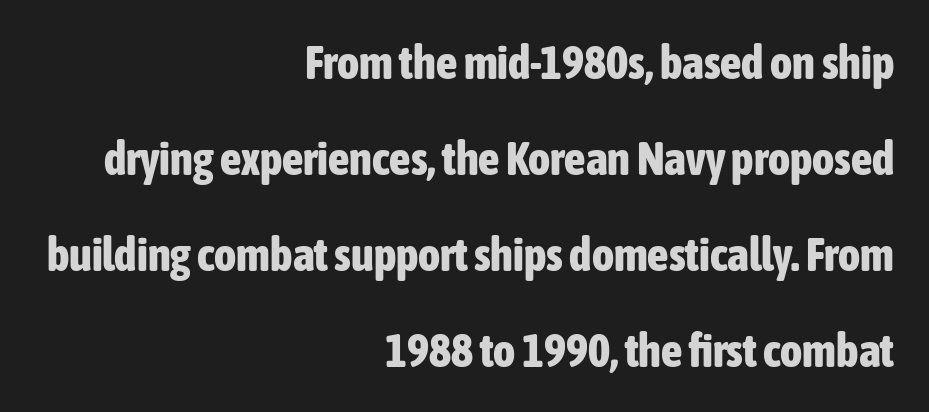
The image shows 47 px bold, condensed sans-serif type, upright; set right-aligned, loose line spacing (2.04x), normal letter spacing, not underlined; low stroke contrast and a medium x-height.
